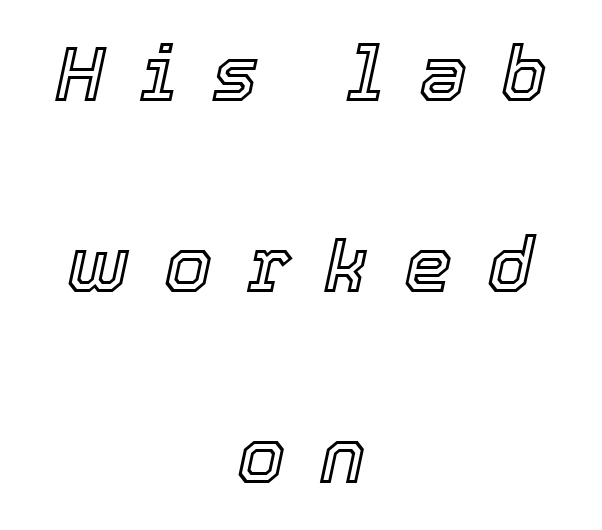
The image shows 77 px text type, italic (leaning right); set centered, loose line spacing (2.48x), unusually wide letter spacing (+0.45 em), not underlined; a medium x-height.
